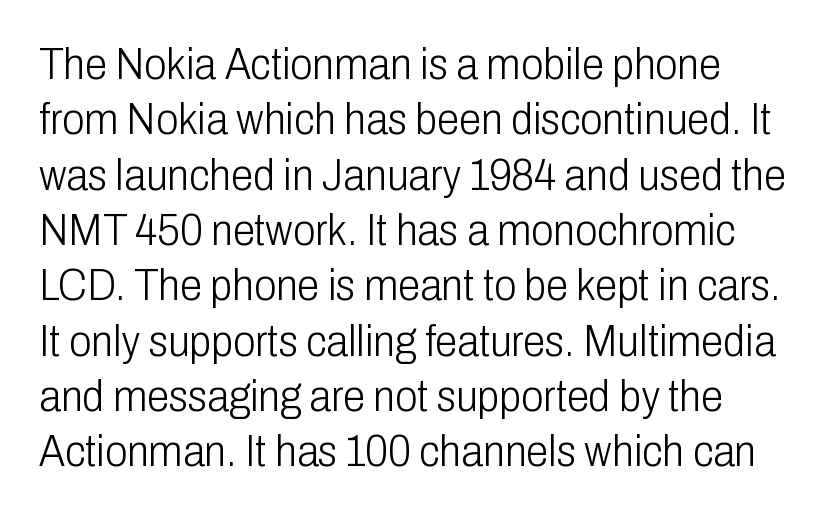
Q: Is the text bold? A: No.
Q: Is the text italic (slanted)? A: No, it is upright.
Q: Is the typeface a serif or a sans-serif typeface? A: Sans-serif.
Q: Is the text underlined? A: No.
Q: Is the spacing between letters normal or unusually wide? A: Normal.
Q: Width (condensed, normal, or wide)? A: Condensed.
Q: Stroke contrast? A: Low.
Q: x-height? A: Medium.
Q: Monospaced? A: No.
